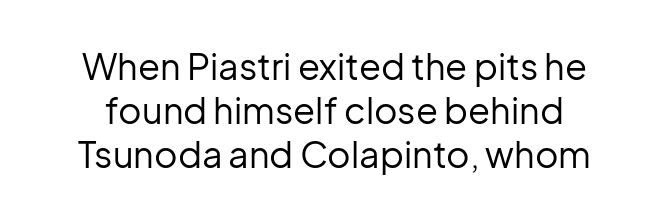
The letterforms sit at book weight or below. The rendering uses natural spacing where letterforms have individual widths. The typography opts for an upright posture over an oblique one. Each row of text sits above clean, open space. Is the letter spacing exaggerated? No — it looks like the ordinary default.
